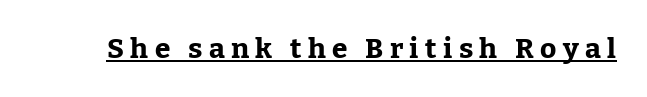
{"serif": "yes", "italic": "no", "bold": "yes", "weight": "bold", "width": "normal", "stroke_contrast": "low", "x_height": "medium", "monospaced": "no", "underline": "yes", "letter_spacing": "wide", "letter_spacing_em": 0.23, "glyph_px": 28}
